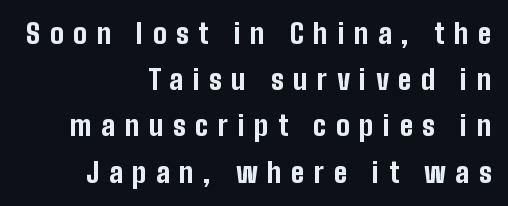
Words float on clear page, feet unadorned. The line texture is sparse and dotted thanks to wide tracking. The letters stand upright; this is a roman face. Plenty of ink on the page — the face is bold.
